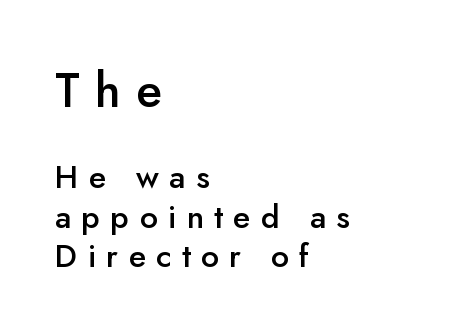
The image shows 48 px semibold sans-serif type, upright; set left-aligned, line spacing 1.24x, unusually wide letter spacing (+0.32 em), not underlined; the first (top) block is 1.5x larger; low stroke contrast and a small x-height.
